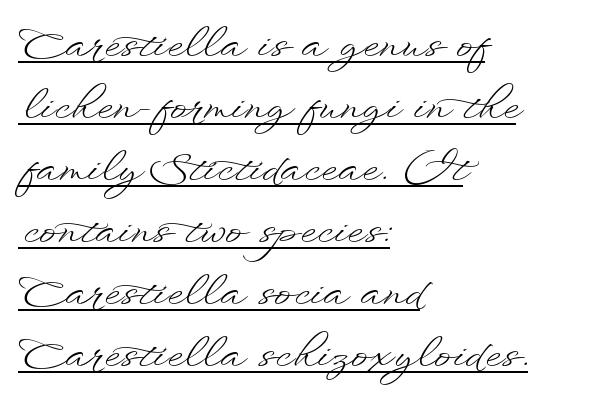
Q: Is the text bold? A: No.
Q: Is the text italic (slanted)? A: Yes.
Q: Is the text underlined? A: Yes.
Q: How is the paragraph aligned? A: Left-aligned.
Q: Is the spacing between letters normal or unusually wide? A: Normal.
Q: Is the spacing between lines tight, normal or loose? A: Normal.
Q: Width (condensed, normal, or wide)? A: Wide.
Q: Stroke contrast? A: Low.
Q: x-height? A: Small.
Q: Monospaced? A: No.
